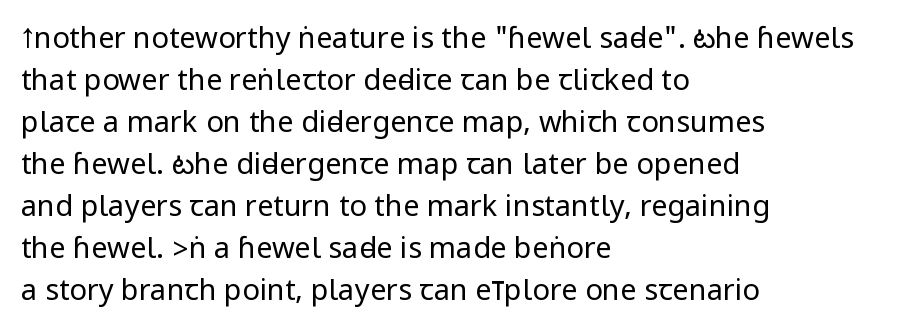
The typesetting does not lean heavy: it is not bold. Honestly, there is no underline to notice here at all. Compared with typical body copy, the letter spacing here is the same. Quick note: interline space is typical. A typesetter would mark this as roman, not italic. The typesetter chose a ragged-right arrangement here.
